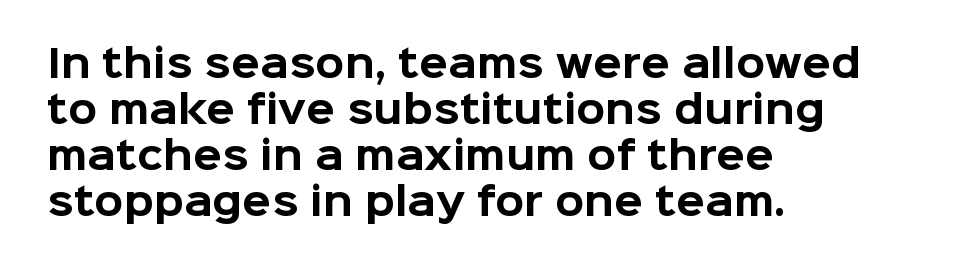
Short note: letters normally spaced. The rendering uses natural spacing where letterforms have individual widths. This sample uses an upright cut, with every glyph sitting square on the baseline. All the whitespace from short lines collects on the right.
